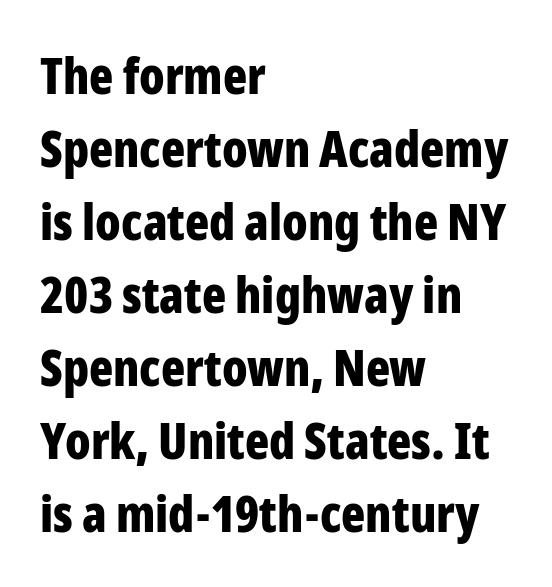
Weight check: bold — yes, fully. Horizontal alignment here is leftward, the default for most running prose. The tracking reads as untouched default to a designer's eye. Just letters on the line, the space beneath them empty. Line spacing here is normal.
